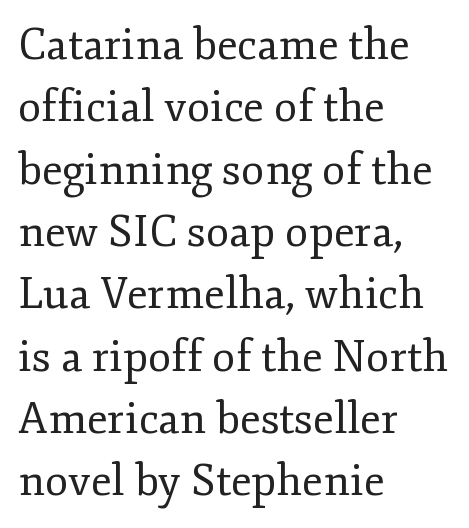
{"serif": "yes", "italic": "no", "bold": "no", "weight": "regular", "width": "normal", "stroke_contrast": "low", "x_height": "small", "monospaced": "no", "underline": "no", "align": "left", "line_spacing": "normal", "line_spacing_ratio": 1.45, "letter_spacing": "normal", "letter_spacing_em": 0.0, "glyph_px": 43}
